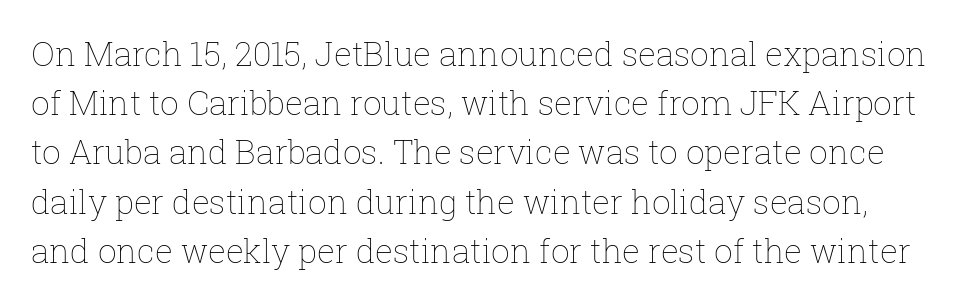
This is not heavy type; no bold has been used. Is there any slant? The stems are plumb. These lines are rendered in a variable-pitch font. These lines sit exactly where default settings would place them.
